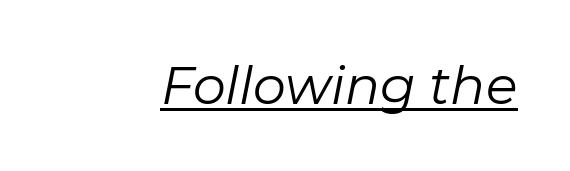
Q: Is the text bold? A: No.
Q: Is the text italic (slanted)? A: Yes, it leans right by about 11 degrees.
Q: Is the text underlined? A: Yes.
Q: Is the spacing between letters normal or unusually wide? A: Normal.
Q: Width (condensed, normal, or wide)? A: Normal.
Q: Stroke contrast? A: Low.
Q: x-height? A: Medium.
Q: Monospaced? A: No.
